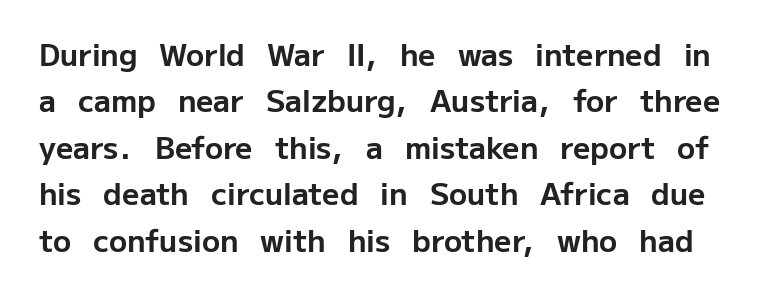
The image shows 30 px bold sans-serif type, upright; set normal line spacing (1.55x), normal letter spacing, not underlined; low stroke contrast and a medium x-height.
